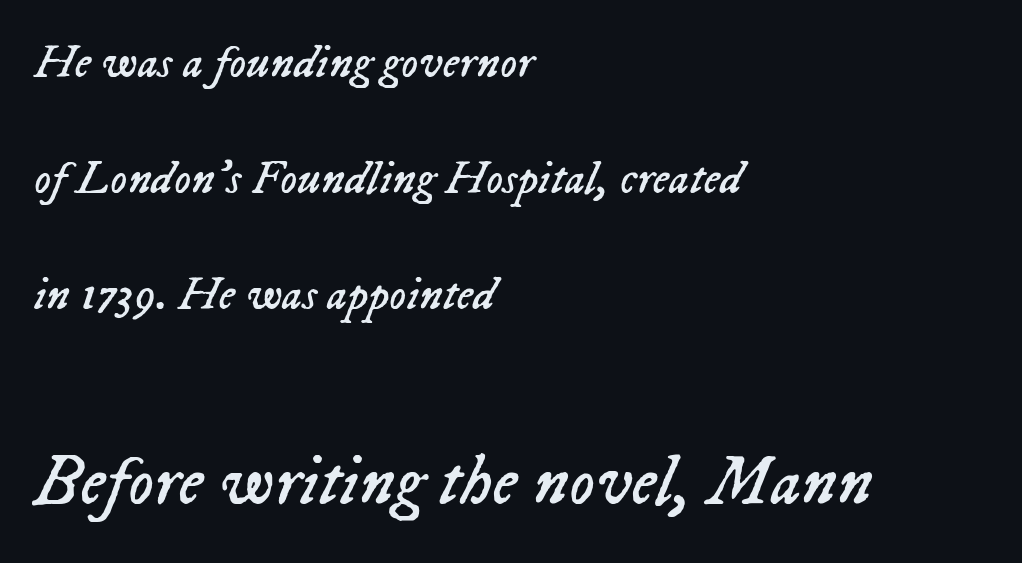
Q: Is the text bold? A: No.
Q: Is the text italic (slanted)? A: Yes, it leans right by about 23 degrees.
Q: Is the text underlined? A: No.
Q: How is the paragraph aligned? A: Left-aligned.
Q: Is the spacing between letters normal or unusually wide? A: Normal.
Q: Is the spacing between lines tight, normal or loose? A: Loose.
Q: Which block of text is set in a larger size, the first (top) or the second (bottom)? A: The second (bottom) one.
Q: Width (condensed, normal, or wide)? A: Normal.
Q: Stroke contrast? A: Low.
Q: x-height? A: Medium.
Q: Monospaced? A: No.
